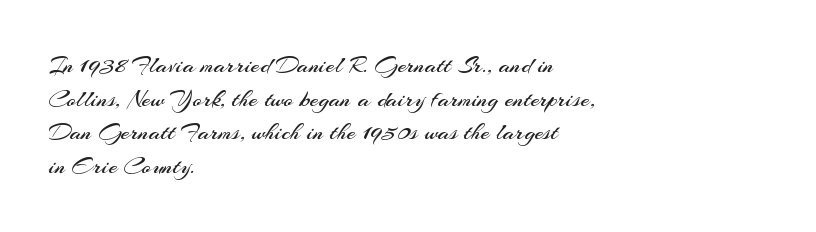
Q: Is the text bold? A: No.
Q: Is the text italic (slanted)? A: Yes.
Q: Is the text underlined? A: No.
Q: How is the paragraph aligned? A: Left-aligned.
Q: Is the spacing between letters normal or unusually wide? A: Normal.
Q: Is the spacing between lines tight, normal or loose? A: Normal.
